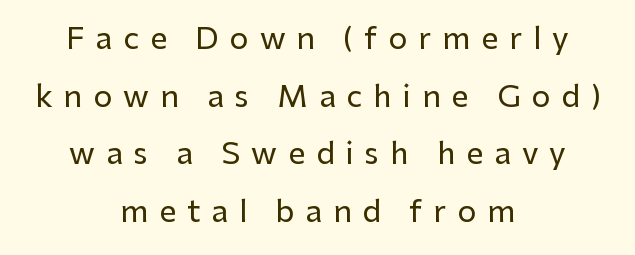
The designer went with a sans here, leaving each stem footless. In terms of posture, this sample is upright. Line spacing here is loose. In terms of letterspacing, this is a distinctly airy, spread setting.
